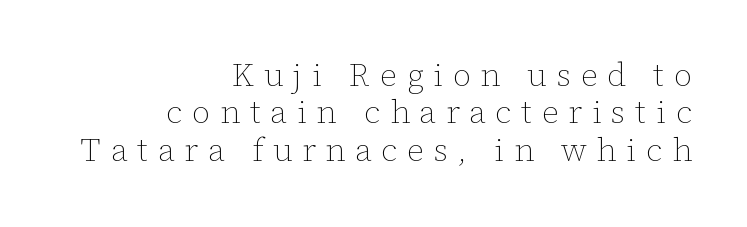
{"italic": "no", "bold": "no", "weight": "thin", "width": "normal", "stroke_contrast": "low", "x_height": "medium", "monospaced": "no", "underline": "no", "align": "right", "line_spacing_ratio": 1.17, "letter_spacing": "wide", "letter_spacing_em": 0.3, "glyph_px": 32}
